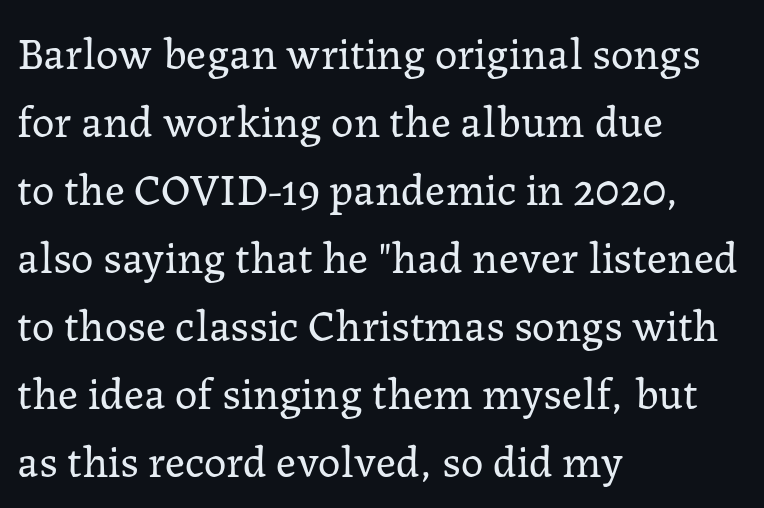
Q: Is the text bold? A: No.
Q: Is the text italic (slanted)? A: No, it is upright.
Q: Is the typeface a serif or a sans-serif typeface? A: Serif.
Q: Is the text underlined? A: No.
Q: How is the paragraph aligned? A: Left-aligned.
Q: Is the spacing between letters normal or unusually wide? A: Normal.
Q: Is the spacing between lines tight, normal or loose? A: Normal.
Q: Width (condensed, normal, or wide)? A: Normal.
Q: Stroke contrast? A: Low.
Q: x-height? A: Medium.
Q: Monospaced? A: No.
